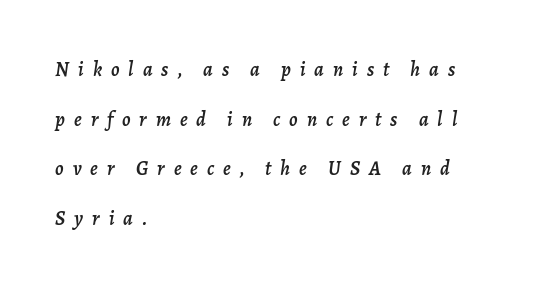
The image shows 20 px text type, italic (leaning right); set left-aligned, loose line spacing (2.48x), unusually wide letter spacing (+0.45 em), not underlined.
